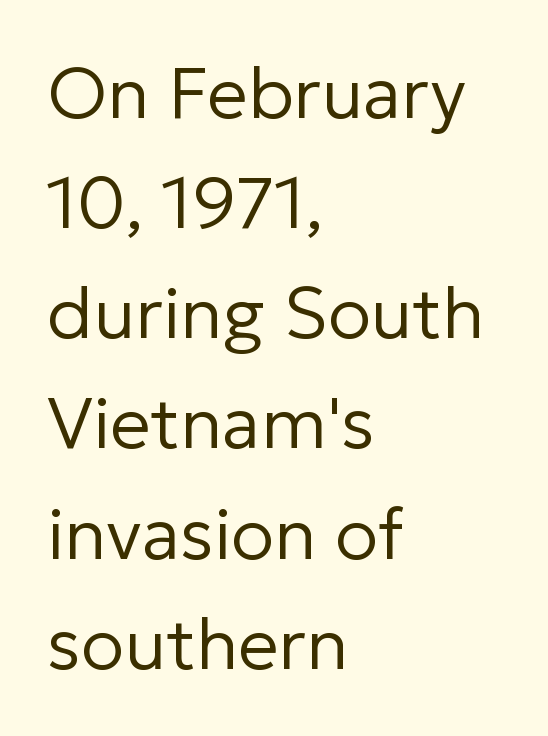
The image shows 72 px regular-weight sans-serif type, upright; set left-aligned, normal line spacing (1.53x), normal letter spacing, not underlined; low stroke contrast and a medium x-height.
